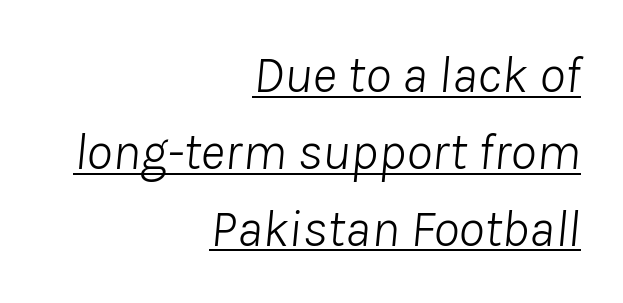
{"italic": "yes", "lean": "right", "slant_degrees": 8, "bold": "no", "weight": "light", "width": "normal", "stroke_contrast": "low", "x_height": "medium", "monospaced": "no", "underline": "yes", "align": "right", "line_spacing": "normal", "line_spacing_ratio": 1.45, "letter_spacing": "normal", "letter_spacing_em": 0.0, "glyph_px": 53}
